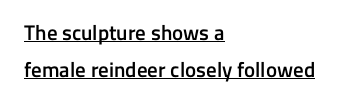
The image shows 21 px text type, upright; set left-aligned, line spacing 1.76x, normal letter spacing, underlined.
